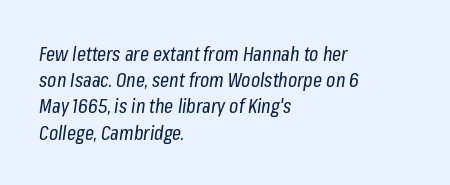
Q: Is the text bold? A: No.
Q: Is the text italic (slanted)? A: Yes, it leans right by about 8 degrees.
Q: Is the text underlined? A: No.
Q: How is the paragraph aligned? A: Left-aligned.
Q: Is the spacing between letters normal or unusually wide? A: Normal.
Q: Is the spacing between lines tight, normal or loose? A: Normal.
